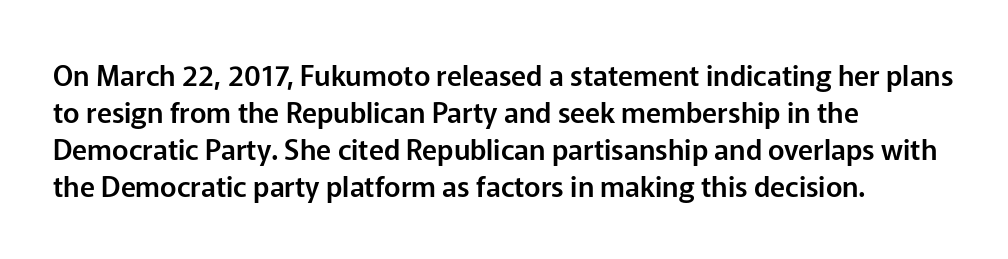
Q: Is the text italic (slanted)? A: No, it is upright.
Q: Is the typeface a serif or a sans-serif typeface? A: Sans-serif.
Q: Is the text underlined? A: No.
Q: How is the paragraph aligned? A: Left-aligned.
Q: Is the spacing between letters normal or unusually wide? A: Normal.
Q: Is the spacing between lines tight, normal or loose? A: Normal.
Q: Width (condensed, normal, or wide)? A: Normal.
Q: Stroke contrast? A: Low.
Q: x-height? A: Medium.
Q: Monospaced? A: No.
